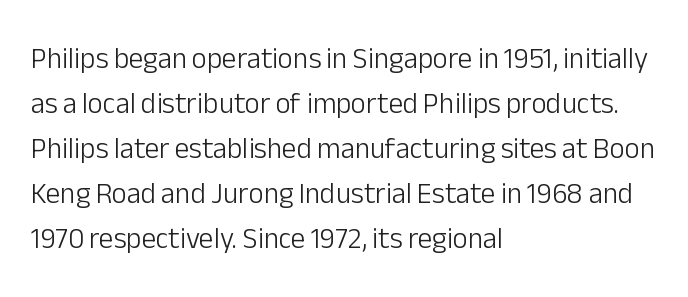
Stroke thickness stays within the range of a standard reading face or lighter. Clear beneath every line of the passage. A normal amount of white space separates one row of letters from the next. Horizontally, the lines are justified to the leading edge only.
